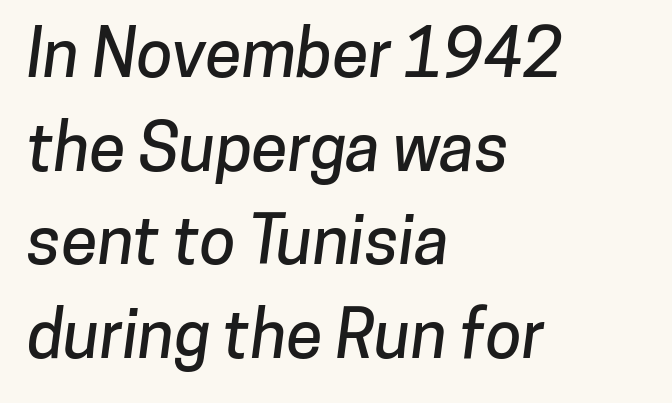
This sample has the flowing, uneven cadence of proportional lettering. Descenders are the only things crossing below the line. This sample is left-justified, so line endings fall wherever the words run out. Students, observe: this is what conventionally led text looks like.
